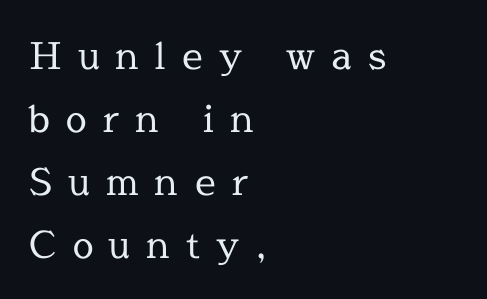
Q: Is the text bold? A: No.
Q: Is the text italic (slanted)? A: No, it is upright.
Q: Is the typeface a serif or a sans-serif typeface? A: Serif.
Q: Is the text underlined? A: No.
Q: How is the paragraph aligned? A: Left-aligned.
Q: Is the spacing between letters normal or unusually wide? A: Unusually wide.
Q: Is the spacing between lines tight, normal or loose? A: Normal.
Q: Width (condensed, normal, or wide)? A: Normal.
Q: x-height? A: Medium.
Q: Monospaced? A: No.
